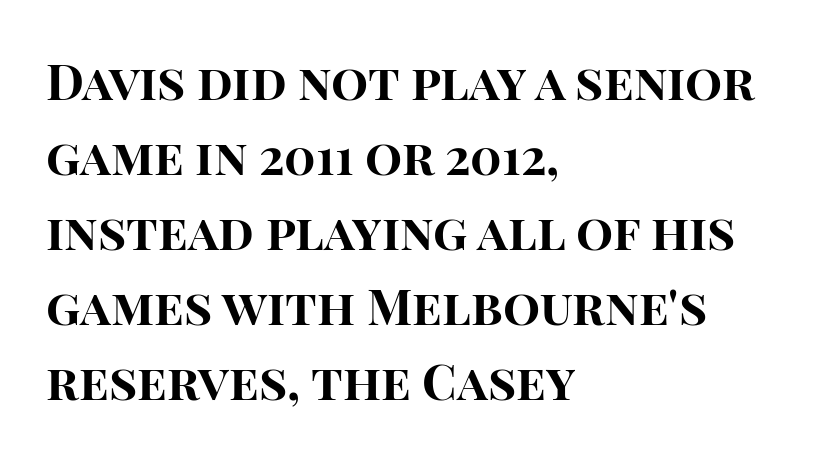
Tracking value appears to be zero — textbook default spacing. Successive baselines arrive at the customary interval. Any mark beneath the type? The region is blank. Each letter keeps its own natural width here, so spacing adapts to shape. Regarding serifs, this sample does without them.
